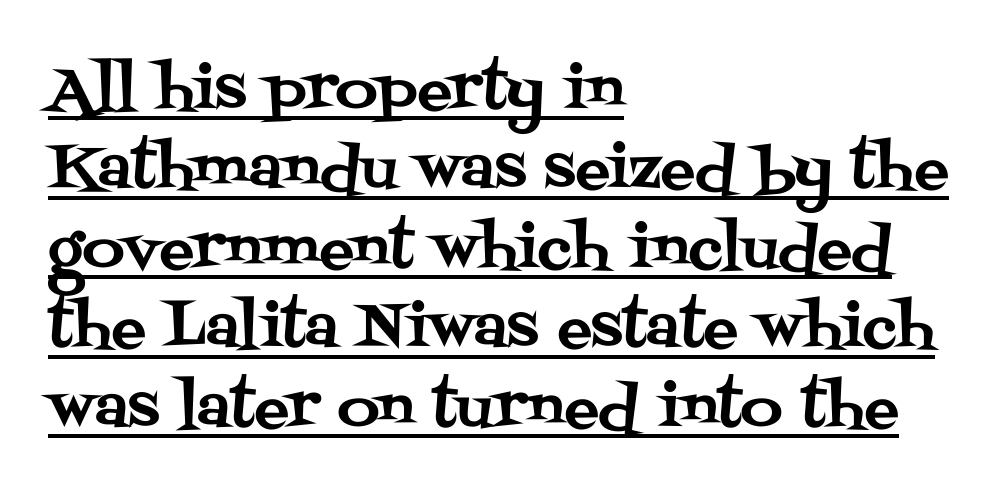
The image shows 58 px serif type, upright; set left-aligned, normal line spacing (1.37x), normal letter spacing, underlined; medium stroke contrast and a large x-height.
